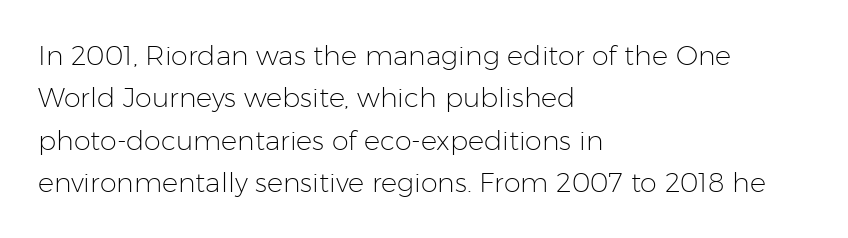
Q: Is the text bold? A: No.
Q: Is the text italic (slanted)? A: No, it is upright.
Q: Is the text underlined? A: No.
Q: How is the paragraph aligned? A: Left-aligned.
Q: Is the spacing between letters normal or unusually wide? A: Normal.
Q: Is the spacing between lines tight, normal or loose? A: Normal.
